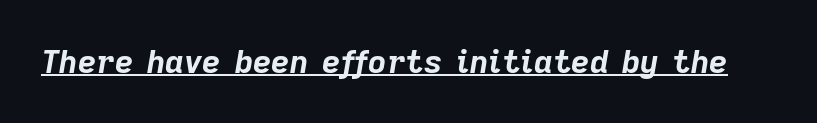
These characters rest on top of a visible drawn line. Characters follow at the spacing the type designer built in. The sample has been set heavy, in full bold. The glyphs look as if they've been sheared to an angle. Note the varied advance widths — an 'i' is clearly narrower than an 'm'.
